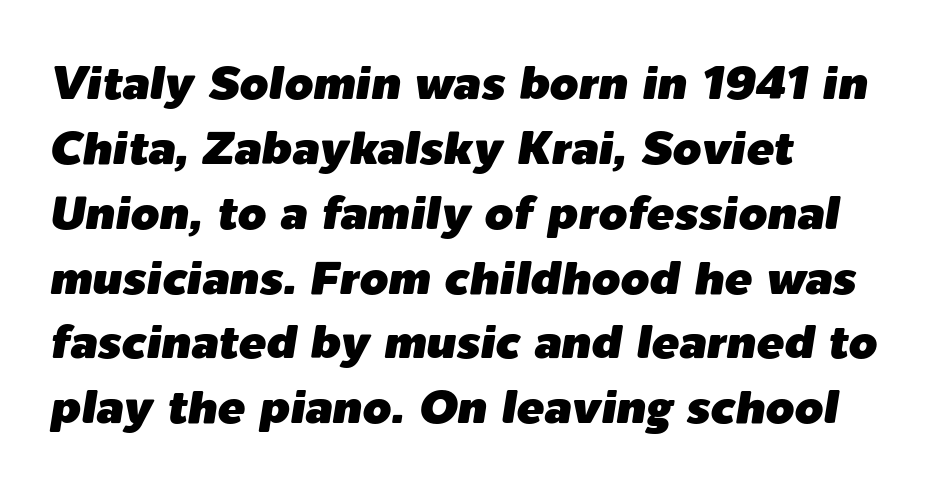
{"italic": "yes", "lean": "right", "slant_degrees": 9, "width": "normal", "stroke_contrast": "low", "x_height": "medium", "monospaced": "no", "underline": "no", "align": "left", "line_spacing": "normal", "line_spacing_ratio": 1.41, "letter_spacing": "normal", "letter_spacing_em": 0.0, "glyph_px": 46}
